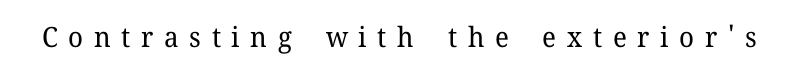
The image shows 28 px regular-weight serif type, upright; set unusually wide letter spacing (+0.38 em), not underlined; low stroke contrast and a medium x-height.
